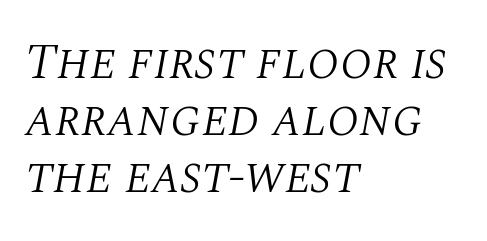
{"serif": "yes", "italic": "yes", "lean": "right", "slant_degrees": 10, "bold": "no", "weight": "light", "width": "normal", "stroke_contrast": "medium", "x_height": "large", "monospaced": "no", "underline": "no", "align": "left", "line_spacing": "tight", "line_spacing_ratio": 1.14, "letter_spacing": "normal", "letter_spacing_em": 0.0, "glyph_px": 50}
